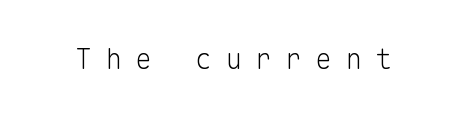
How are the letters spaced? Widely, with obvious added tracking. A typesetter would label this face a sans. Rendered with straight, roman letterforms. Think of a typewriter: that constant character pitch is what you see here.
